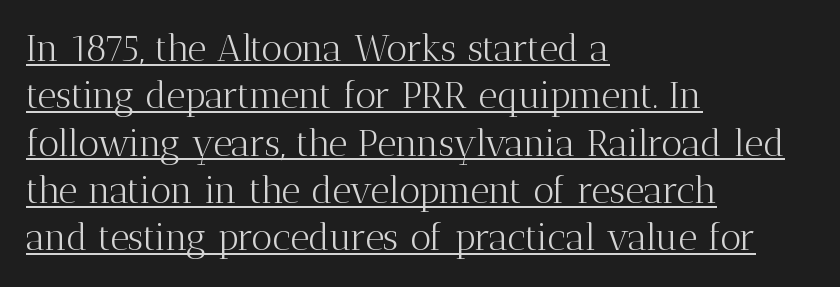
{"serif": "yes", "italic": "no", "bold": "no", "weight": "light", "width": "normal", "stroke_contrast": "medium", "x_height": "medium", "monospaced": "no", "underline": "yes", "align": "left", "line_spacing": "normal", "line_spacing_ratio": 1.28, "letter_spacing": "normal", "letter_spacing_em": 0.0, "glyph_px": 37}
